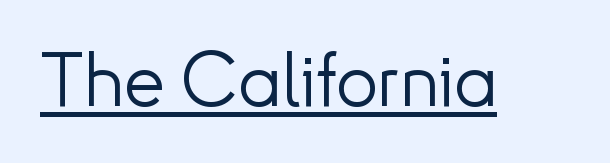
The image shows 75 px light sans-serif type, upright; set normal letter spacing, underlined; low stroke contrast and a small x-height.
